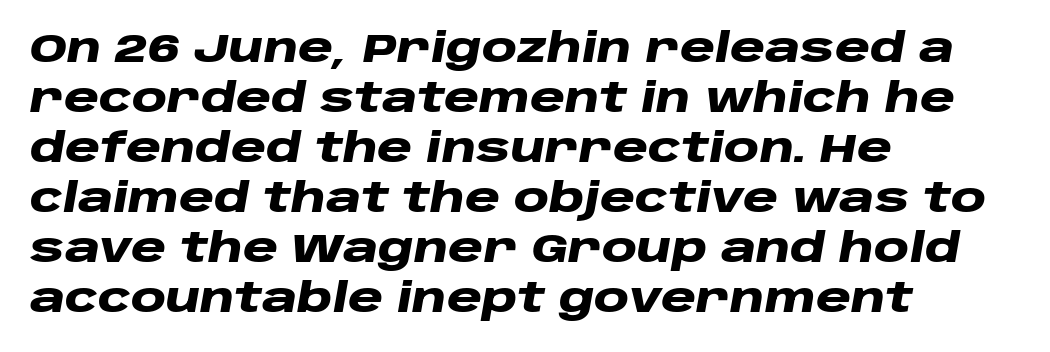
The image shows 40 px heavy, wide type, italic (leaning right); set left-aligned, normal line spacing (1.25x), normal letter spacing, not underlined; low stroke contrast and a large x-height.
